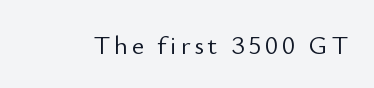
Q: Is the text bold? A: No.
Q: Is the text italic (slanted)? A: No, it is upright.
Q: Is the text underlined? A: No.
